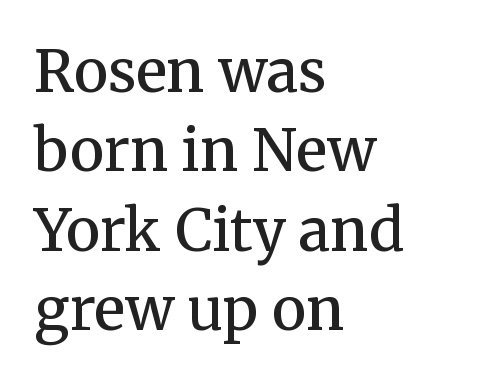
The image shows 58 px semibold serif type, upright; set left-aligned, normal line spacing (1.37x), normal letter spacing, not underlined; medium stroke contrast and a medium x-height.
